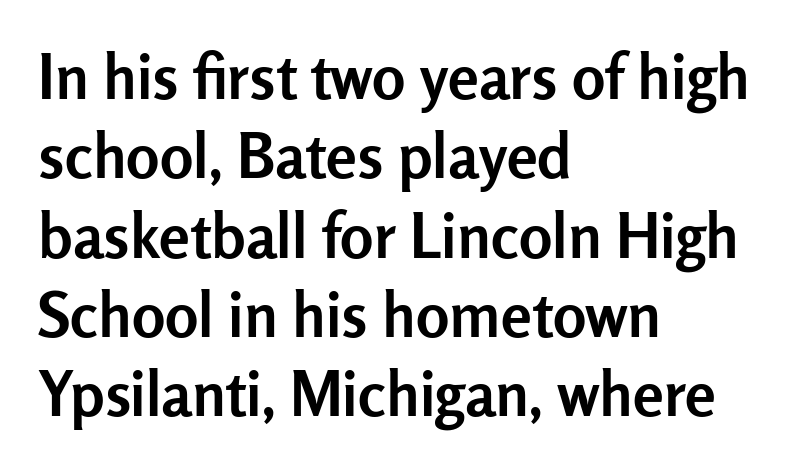
Is this a fixed-width face? No — the glyphs have proportional, varying widths. Examine the stroke ends and you'll find no serifs. Posture: vertical. Layout note: lines flush left. The string is rendered with underlining switched off. Chunky letters — that's bold for sure.
